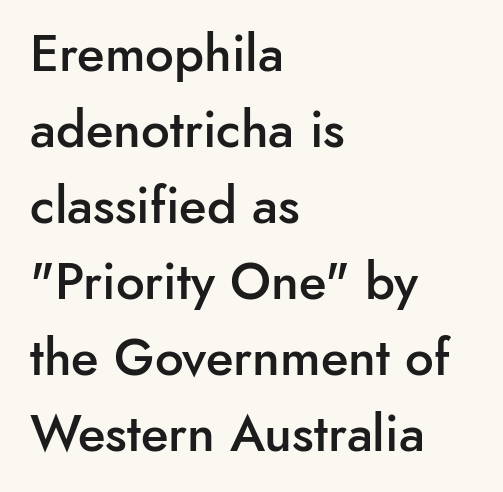
Proportional: the letters do not fall into vertical columns. These lines stack with their left ends in a neat column. What's the leading like? Ordinary, nothing unusual. Tracking here is standard; glyphs follow each other at the usual distance.
